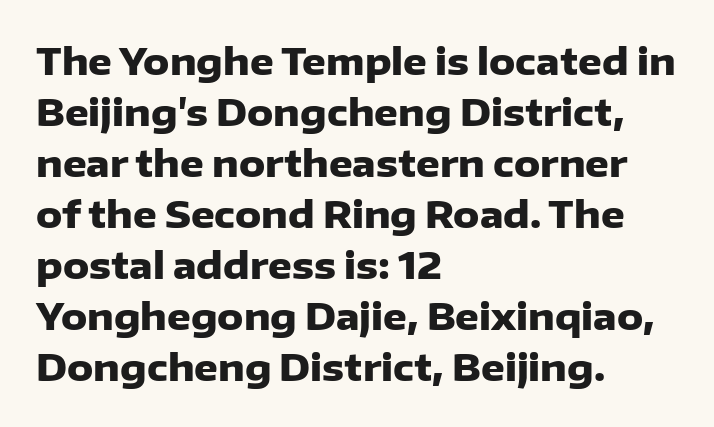
Plain, unruled lines of type. The lines are quadded left. Style check: upright. Heavy-handed strokes throughout: this text is bold.
